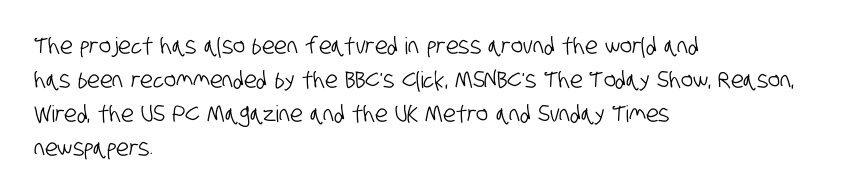
Q: Is the text underlined? A: No.
Q: How is the paragraph aligned? A: Left-aligned.
Q: Is the spacing between letters normal or unusually wide? A: Normal.
Q: Is the spacing between lines tight, normal or loose? A: Normal.
